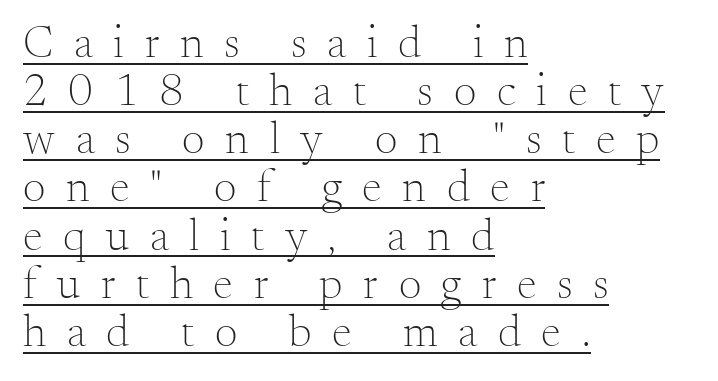
{"serif": "yes", "italic": "no", "bold": "no", "weight": "light", "width": "normal", "stroke_contrast": "medium", "x_height": "small", "monospaced": "no", "underline": "yes", "align": "left", "line_spacing": "tight", "line_spacing_ratio": 1.07, "letter_spacing": "wide", "letter_spacing_em": 0.46, "glyph_px": 45}
